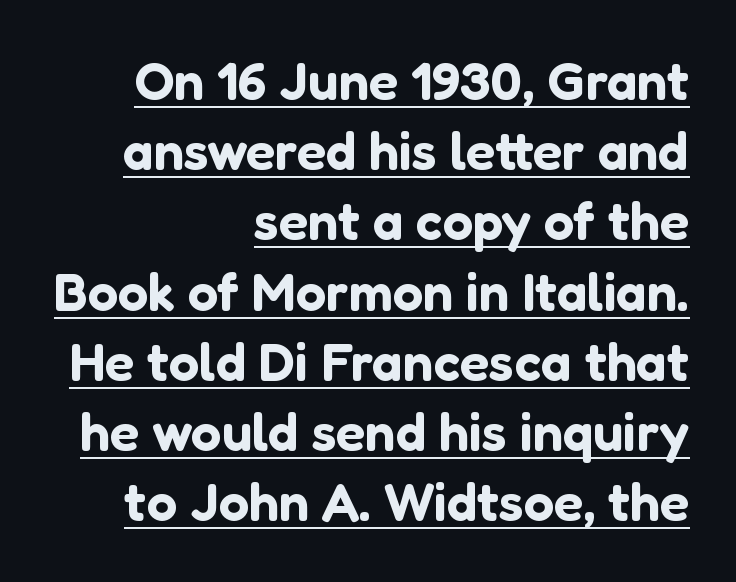
{"serif": "no", "italic": "no", "width": "normal", "stroke_contrast": "low", "x_height": "medium", "monospaced": "no", "underline": "yes", "align": "right", "line_spacing": "normal", "line_spacing_ratio": 1.3, "letter_spacing": "normal", "letter_spacing_em": 0.0, "glyph_px": 54}
